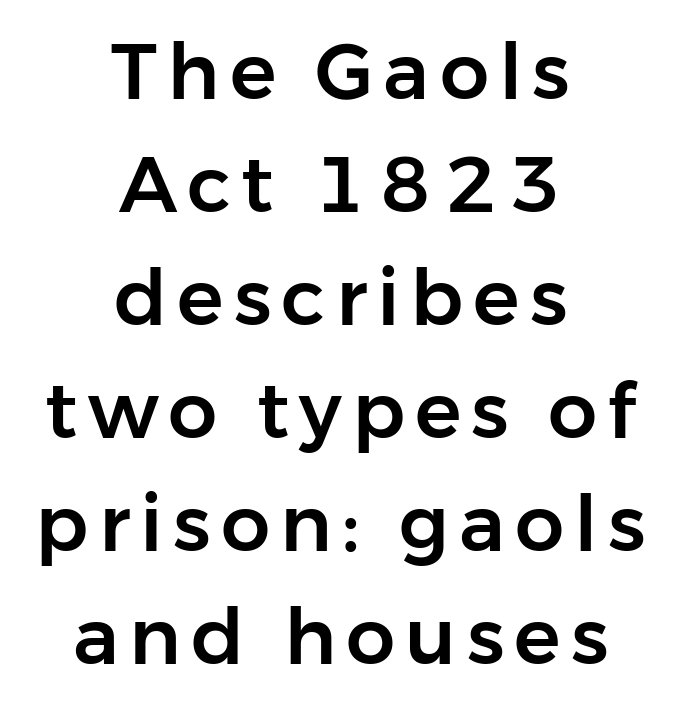
The image shows 78 px sans-serif type, upright; set centered, normal line spacing (1.45x), not underlined; low stroke contrast and a medium x-height.
